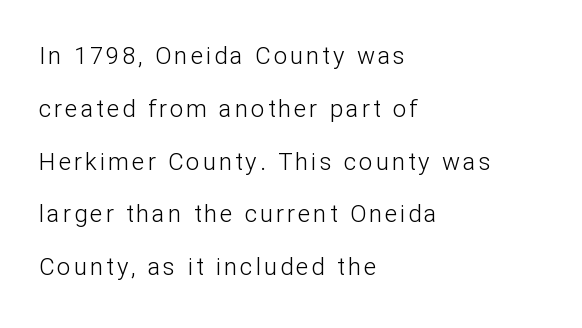
The lettering stays uniformly vertical, giving the passage a roman look. This reads as an unemphasized weight, regular at the heaviest. Loosely led — the rows are spread out. The rag falls on the right side of this text block.
